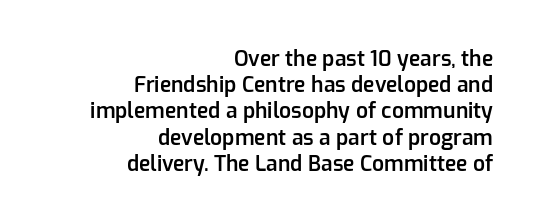
The image shows 21 px text type, upright; set right-aligned, normal line spacing (1.25x), normal letter spacing, not underlined.
